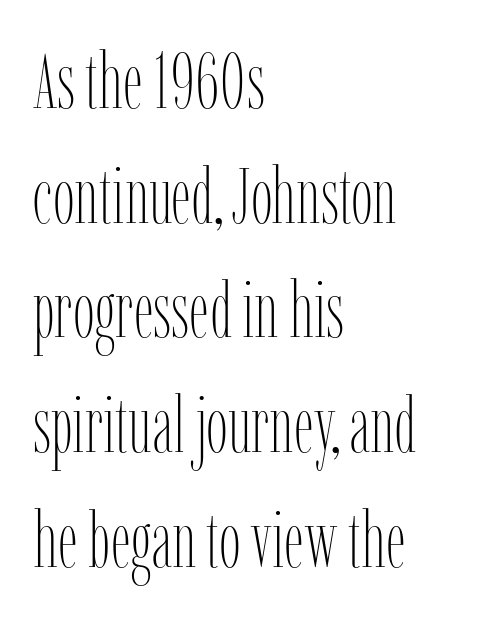
Q: Is the text bold? A: No.
Q: Is the text italic (slanted)? A: No, it is upright.
Q: Is the text underlined? A: No.
Q: How is the paragraph aligned? A: Left-aligned.
Q: Is the spacing between letters normal or unusually wide? A: Normal.
Q: Is the spacing between lines tight, normal or loose? A: Normal.
Q: Width (condensed, normal, or wide)? A: Condensed.
Q: Stroke contrast? A: Low.
Q: x-height? A: Medium.
Q: Monospaced? A: No.
